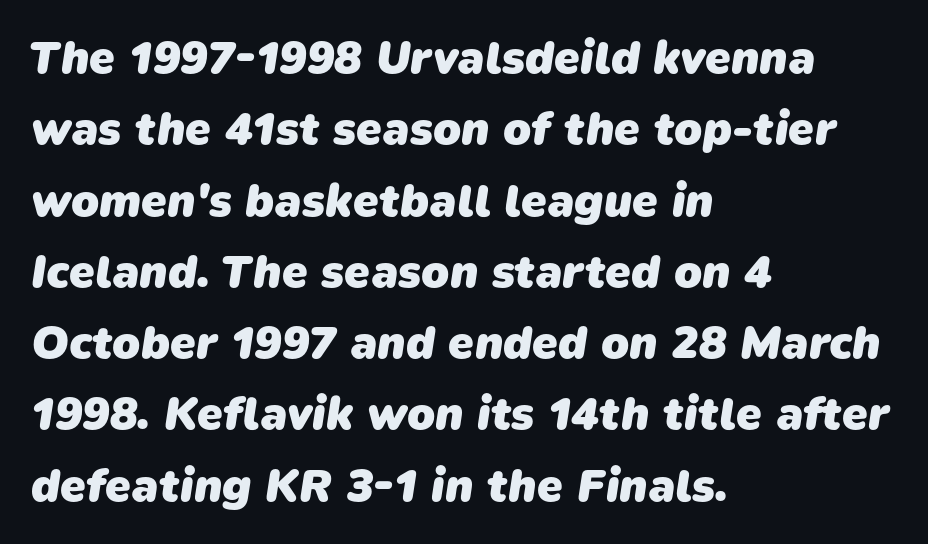
The image shows 46 px heavy sans-serif type; set left-aligned, normal line spacing (1.55x), normal letter spacing, not underlined; low stroke contrast and a medium x-height.
